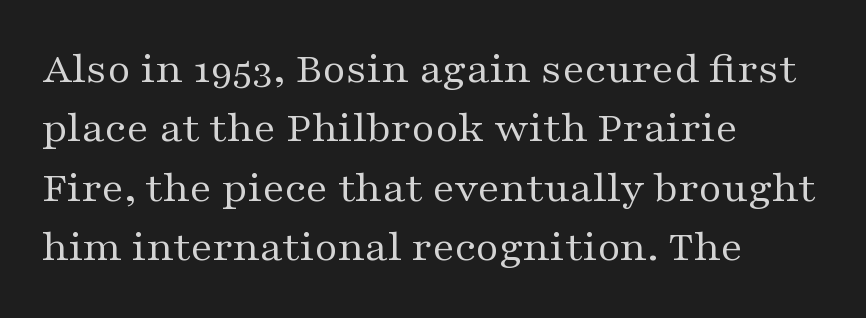
The image shows 45 px regular-weight, wide serif type, upright; set left-aligned, normal line spacing (1.32x), normal letter spacing, not underlined; medium stroke contrast and a medium x-height.
